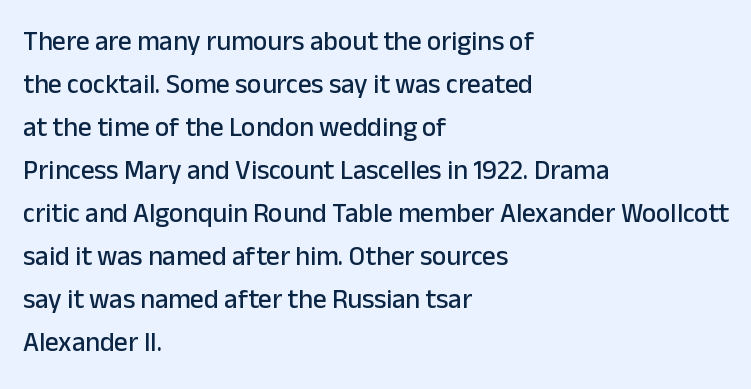
{"italic": "no", "underline": "no", "align": "left", "line_spacing": "normal", "line_spacing_ratio": 1.59, "letter_spacing": "normal", "letter_spacing_em": 0.0, "glyph_px": 27}
